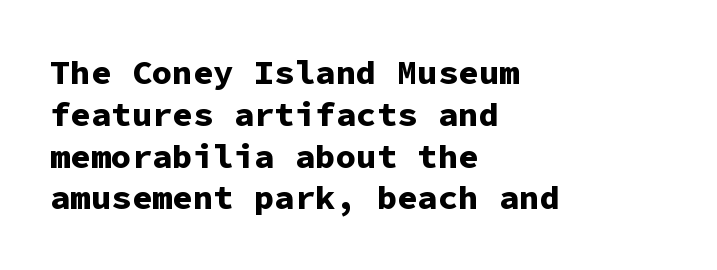
Each line starts at the same left margin while the right side varies. Standard letterfit; no display-style spreading of the glyphs. Descenders hang freely into open space. Upright lettering throughout.
